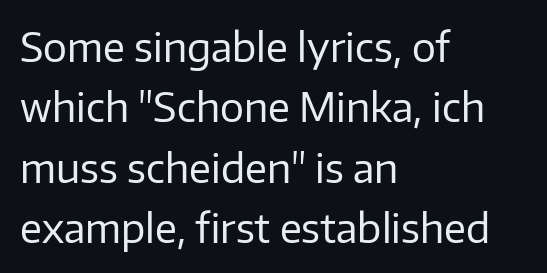
{"serif": "no", "italic": "no", "bold": "no", "weight": "regular", "width": "normal", "stroke_contrast": "low", "x_height": "medium", "monospaced": "no", "underline": "no", "align": "left", "line_spacing": "normal", "line_spacing_ratio": 1.51, "letter_spacing": "normal", "letter_spacing_em": 0.0, "glyph_px": 40}
